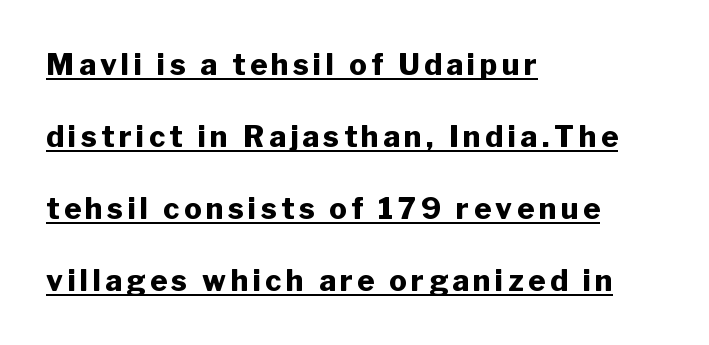
The image shows 29 px heavy sans-serif type, upright; set left-aligned, loose line spacing (2.48x), underlined; low stroke contrast and a medium x-height.
